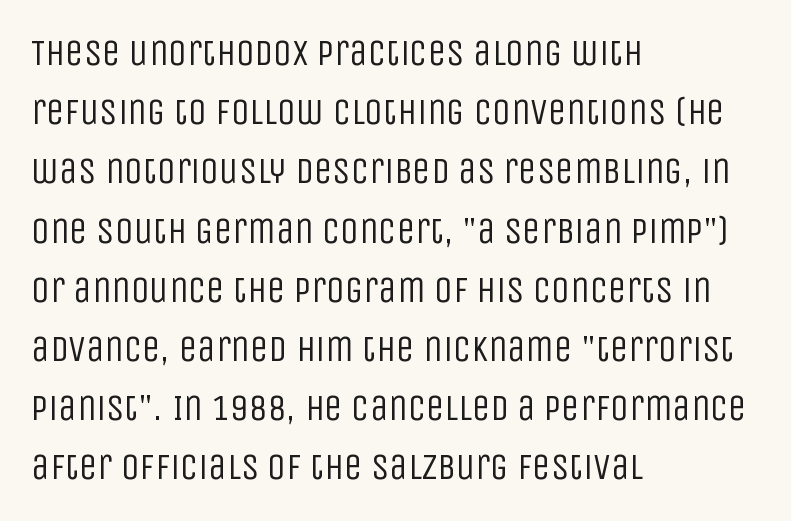
Posture: straight, roman, zero tilt. Type style note: lacks serifs. Look at the tracking — it's just the regular setting, nothing added. Words float on clear page, feet unadorned.
